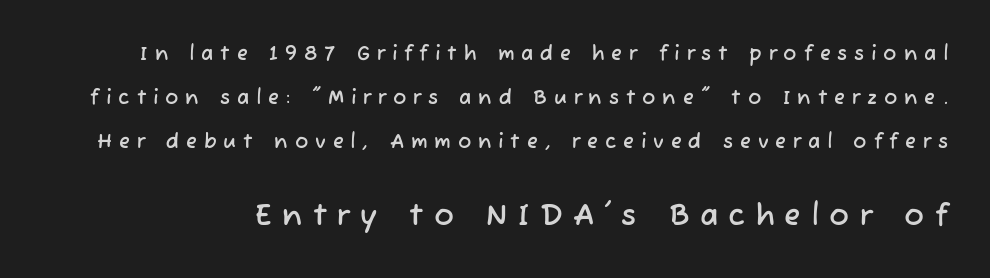
Q: Is the typeface a serif or a sans-serif typeface? A: Sans-serif.
Q: Is the text underlined? A: No.
Q: Is the spacing between letters normal or unusually wide? A: Unusually wide.
Q: Is the spacing between lines tight, normal or loose? A: Loose.
Q: Which block of text is set in a larger size, the first (top) or the second (bottom)? A: The second (bottom) one.
Q: Width (condensed, normal, or wide)? A: Normal.
Q: Stroke contrast? A: Low.
Q: x-height? A: Medium.
Q: Monospaced? A: No.
